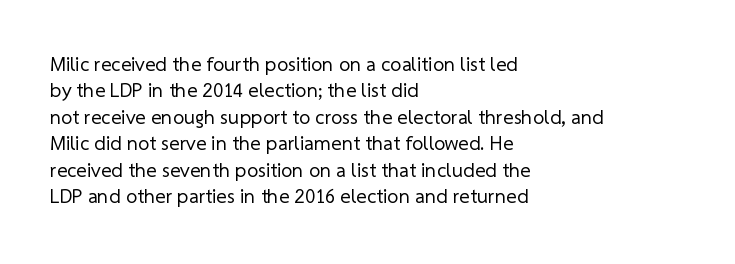
Q: Is the text bold? A: No.
Q: Is the text underlined? A: No.
Q: How is the paragraph aligned? A: Left-aligned.
Q: Is the spacing between letters normal or unusually wide? A: Normal.
Q: Is the spacing between lines tight, normal or loose? A: Normal.
